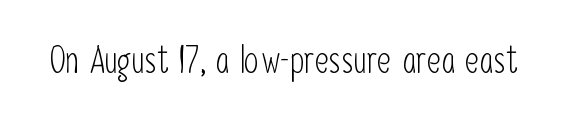
Q: Is the text bold? A: No.
Q: Is the text italic (slanted)? A: No, it is upright.
Q: Is the typeface a serif or a sans-serif typeface? A: Sans-serif.
Q: Is the text underlined? A: No.
Q: Is the spacing between letters normal or unusually wide? A: Normal.
Q: Width (condensed, normal, or wide)? A: Condensed.
Q: Stroke contrast? A: Low.
Q: x-height? A: Medium.
Q: Monospaced? A: No.
